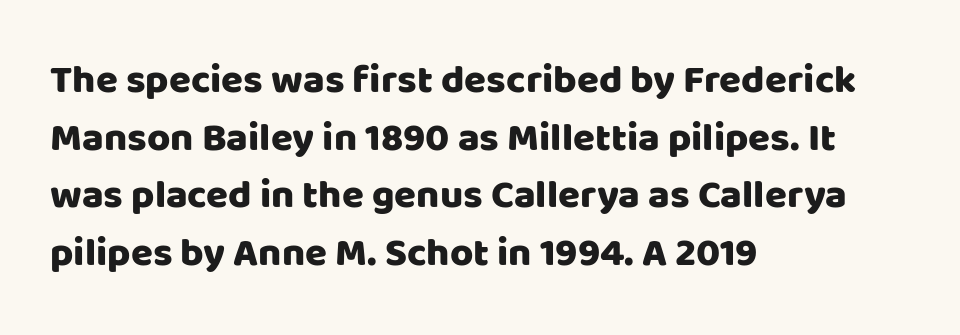
Q: Is the text italic (slanted)? A: No, it is upright.
Q: Is the typeface a serif or a sans-serif typeface? A: Sans-serif.
Q: Is the text underlined? A: No.
Q: How is the paragraph aligned? A: Left-aligned.
Q: Is the spacing between letters normal or unusually wide? A: Normal.
Q: Is the spacing between lines tight, normal or loose? A: Normal.
Q: Width (condensed, normal, or wide)? A: Normal.
Q: Stroke contrast? A: Low.
Q: x-height? A: Large.
Q: Monospaced? A: No.
